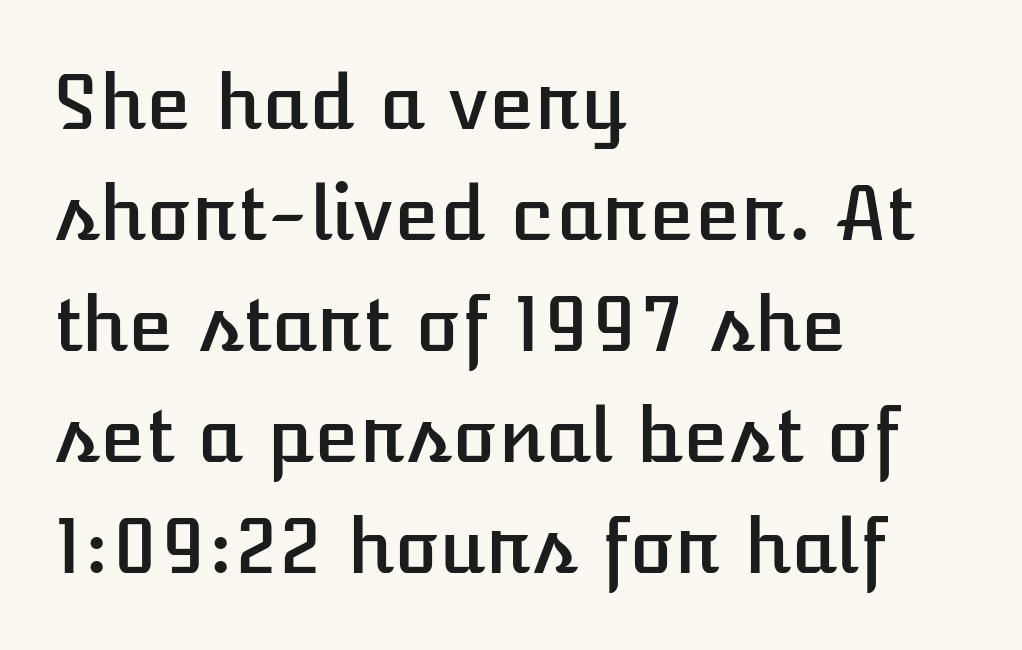
The axis of the letterforms is exactly vertical. In CSS terms this would be text-align: left. Default kerning and tracking; the words read as compact shapes. Looks like regular typesetting: each glyph gets only the width it needs. The space beneath each line is pristine and unruled.
